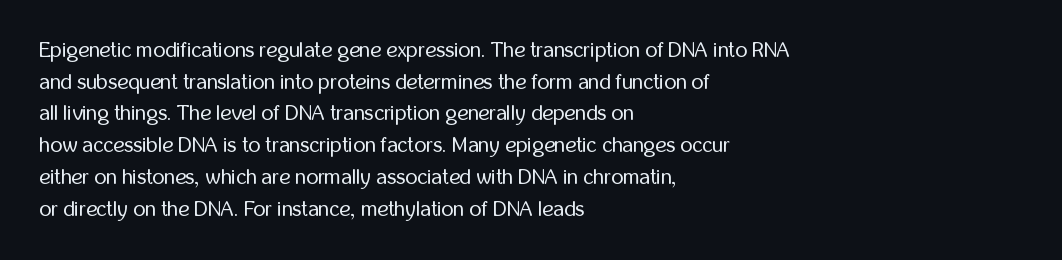
Style check: upright. Leftover space on each line is placed entirely after the last word. The rows are spaced the way most documents space them. The font is comparable to plain body text, perhaps lighter. Honestly, there is no underline to notice here at all. Nobody touched the tracking dial on this one.
